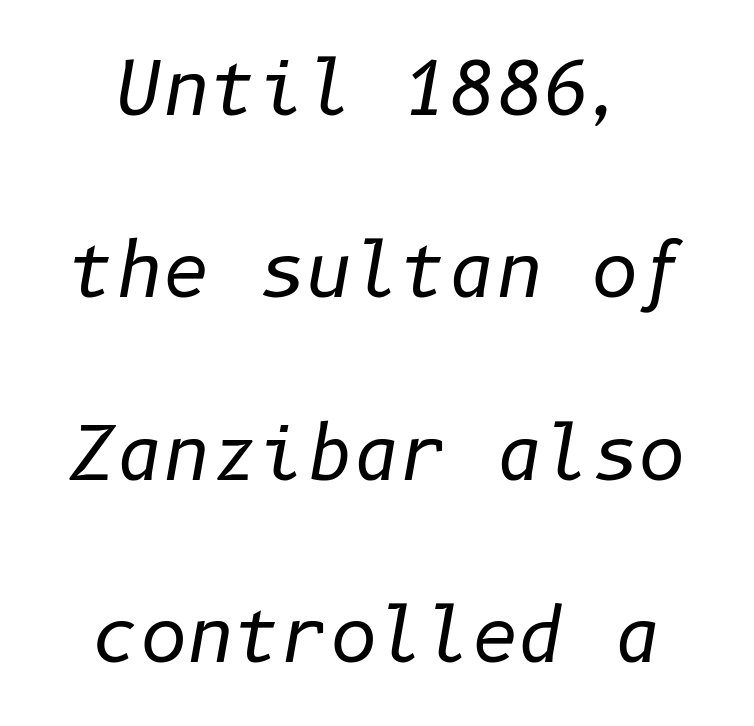
The image shows 73 px regular-weight type, italic (leaning right); set loose line spacing (2.5x), normal letter spacing, not underlined; low stroke contrast and a medium x-height.
